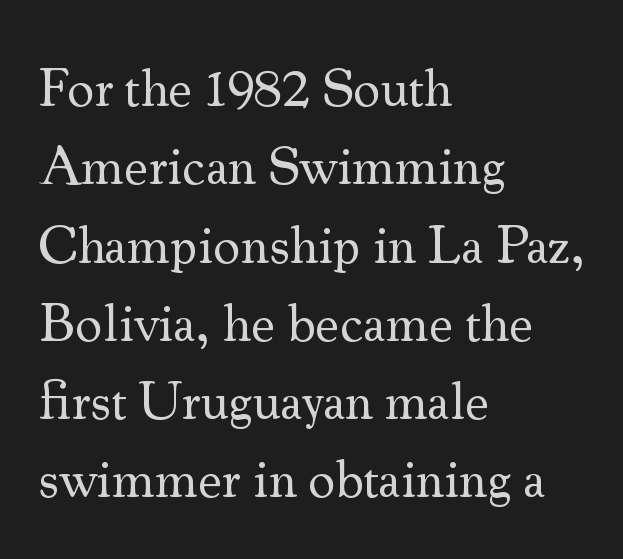
{"serif": "yes", "italic": "no", "bold": "no", "weight": "regular", "width": "normal", "stroke_contrast": "medium", "x_height": "small", "monospaced": "no", "underline": "no", "align": "left", "line_spacing": "normal", "line_spacing_ratio": 1.45, "letter_spacing": "normal", "letter_spacing_em": 0.0, "glyph_px": 54}
